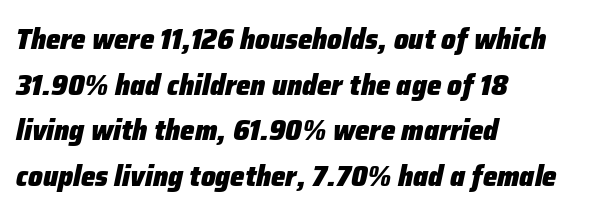
Q: Is the text bold? A: Yes.
Q: Is the text italic (slanted)? A: Yes, it leans right by about 12 degrees.
Q: Is the text underlined? A: No.
Q: How is the paragraph aligned? A: Left-aligned.
Q: Is the spacing between letters normal or unusually wide? A: Normal.
Q: Is the spacing between lines tight, normal or loose? A: Normal.
Q: Width (condensed, normal, or wide)? A: Normal.
Q: Stroke contrast? A: Low.
Q: x-height? A: Medium.
Q: Monospaced? A: No.
